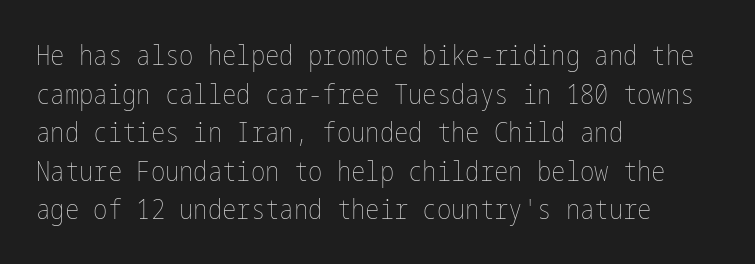
Q: Is the text bold? A: No.
Q: Is the text italic (slanted)? A: No, it is upright.
Q: Is the text underlined? A: No.
Q: How is the paragraph aligned? A: Left-aligned.
Q: Is the spacing between letters normal or unusually wide? A: Normal.
Q: Is the spacing between lines tight, normal or loose? A: Normal.
